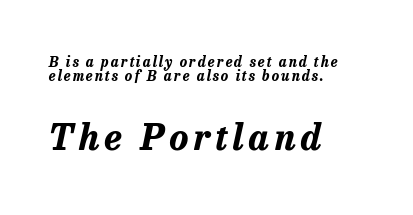
{"italic": "yes", "lean": "right", "slant_degrees": 13, "bold": "yes", "weight": "bold", "width": "normal", "stroke_contrast": "low", "x_height": "medium", "monospaced": "no", "underline": "no", "align": "left", "line_spacing": "tight", "line_spacing_ratio": 0.97, "larger_block": "second", "size_ratio": 2.57, "glyph_px": 36}
